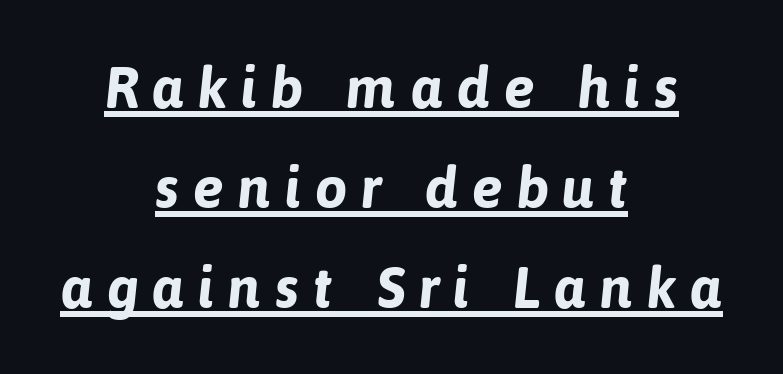
The image shows 58 px bold sans-serif type; set centered, line spacing 1.72x, unusually wide letter spacing (+0.23 em), underlined; low stroke contrast and a medium x-height.
